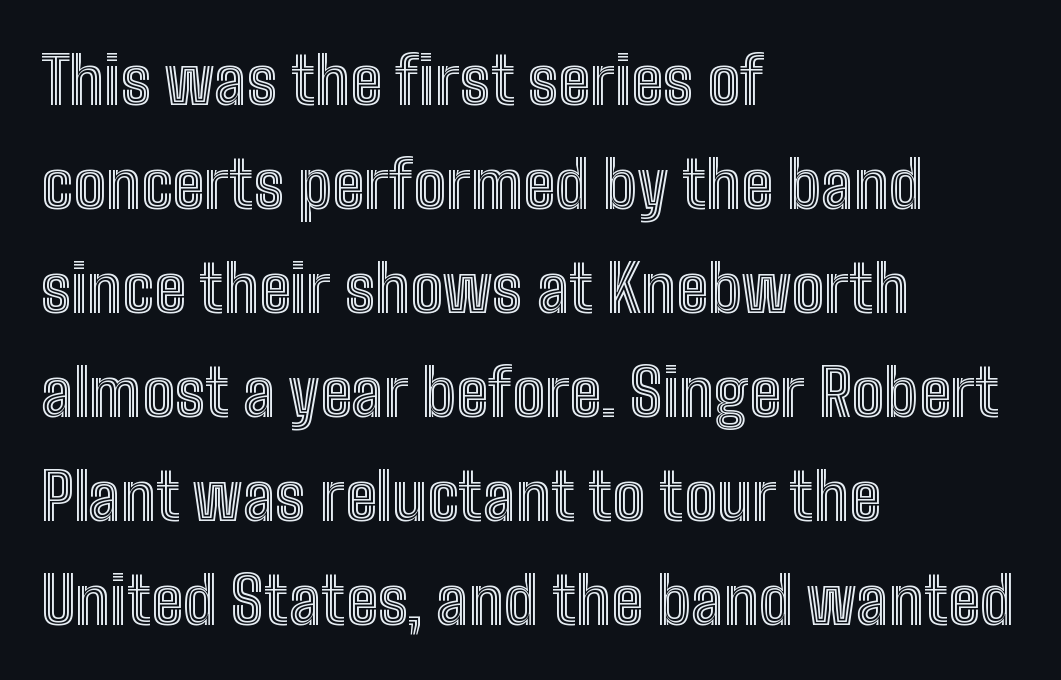
The image shows 65 px condensed type, upright; set left-aligned, normal line spacing (1.6x), normal letter spacing, not underlined; a medium x-height.
